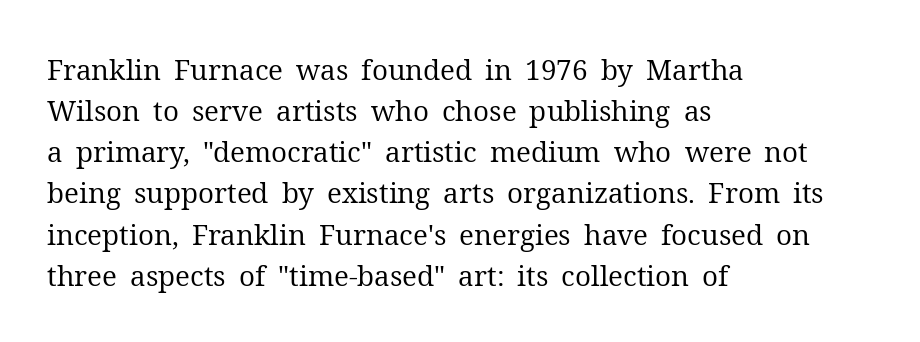
The words here are not underlined. This sample has the flowing, uneven cadence of proportional lettering. This is the regular roman posture of the typeface. Each line starts at the same left margin while the right side varies. Successive baselines arrive at the customary interval.
